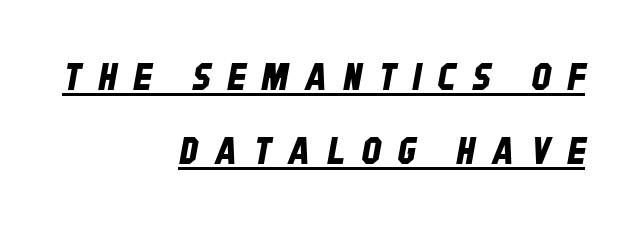
Q: Is the typeface a serif or a sans-serif typeface? A: Sans-serif.
Q: Is the text underlined? A: Yes.
Q: How is the paragraph aligned? A: Right-aligned.
Q: Is the spacing between letters normal or unusually wide? A: Unusually wide.
Q: Is the spacing between lines tight, normal or loose? A: Loose.
Q: Width (condensed, normal, or wide)? A: Condensed.
Q: Stroke contrast? A: Low.
Q: x-height? A: Large.
Q: Monospaced? A: No.
